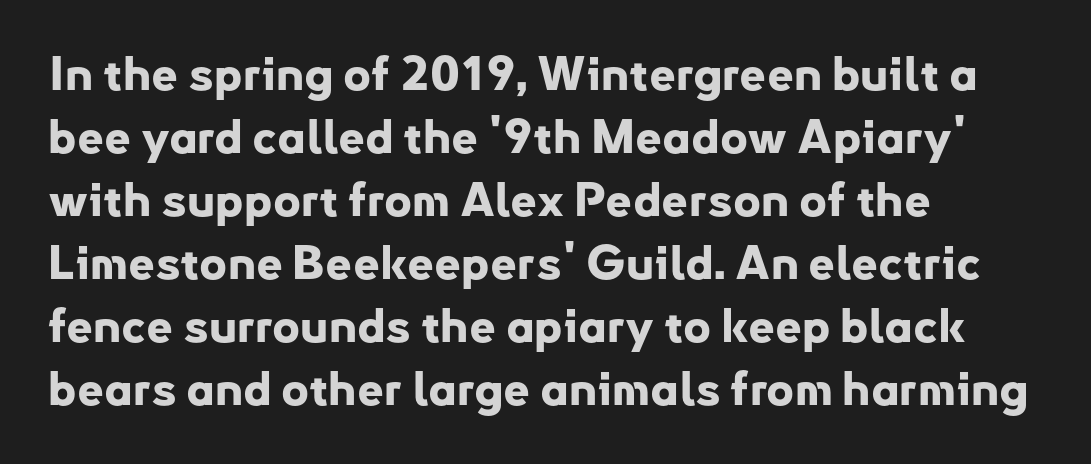
{"serif": "no", "italic": "no", "bold": "yes", "weight": "bold", "width": "normal", "stroke_contrast": "low", "x_height": "small", "monospaced": "no", "underline": "no", "align": "left", "line_spacing": "normal", "line_spacing_ratio": 1.34, "letter_spacing": "normal", "letter_spacing_em": 0.0, "glyph_px": 47}
